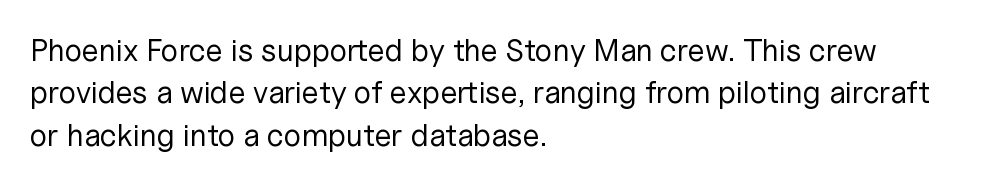
Q: Is the text bold? A: No.
Q: Is the text italic (slanted)? A: No, it is upright.
Q: Is the typeface a serif or a sans-serif typeface? A: Sans-serif.
Q: Is the text underlined? A: No.
Q: How is the paragraph aligned? A: Left-aligned.
Q: Is the spacing between letters normal or unusually wide? A: Normal.
Q: Is the spacing between lines tight, normal or loose? A: Normal.
Q: Width (condensed, normal, or wide)? A: Normal.
Q: Stroke contrast? A: Low.
Q: x-height? A: Medium.
Q: Monospaced? A: No.
